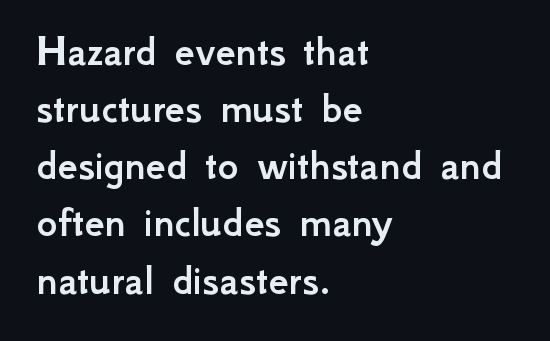
Q: Is the text italic (slanted)? A: No, it is upright.
Q: Is the typeface a serif or a sans-serif typeface? A: Sans-serif.
Q: Is the text underlined? A: No.
Q: How is the paragraph aligned? A: Left-aligned.
Q: Is the spacing between letters normal or unusually wide? A: Normal.
Q: Is the spacing between lines tight, normal or loose? A: Normal.
Q: Width (condensed, normal, or wide)? A: Normal.
Q: Stroke contrast? A: Low.
Q: x-height? A: Small.
Q: Monospaced? A: No.
